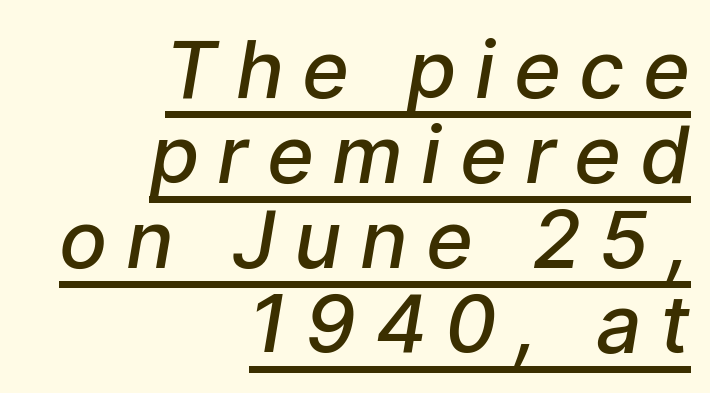
Q: Is the text bold? A: Semi-bold.
Q: Is the typeface a serif or a sans-serif typeface? A: Sans-serif.
Q: Is the text underlined? A: Yes.
Q: How is the paragraph aligned? A: Right-aligned.
Q: Is the spacing between letters normal or unusually wide? A: Unusually wide.
Q: Is the spacing between lines tight, normal or loose? A: Tight.
Q: Width (condensed, normal, or wide)? A: Normal.
Q: Stroke contrast? A: Low.
Q: x-height? A: Medium.
Q: Monospaced? A: No.
